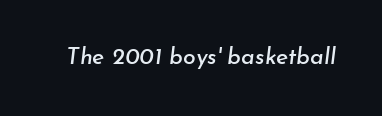
{"italic": "yes", "lean": "right", "slant_degrees": 7, "underline": "no", "letter_spacing": "normal", "letter_spacing_em": 0.0, "glyph_px": 23}
